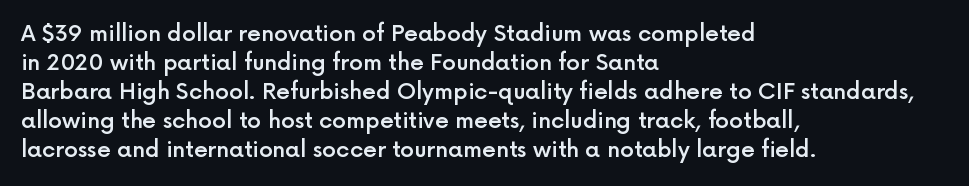
{"italic": "no", "bold": "semi", "underline": "no", "align": "left", "line_spacing": "normal", "line_spacing_ratio": 1.32, "letter_spacing": "normal", "letter_spacing_em": 0.0, "glyph_px": 22}
